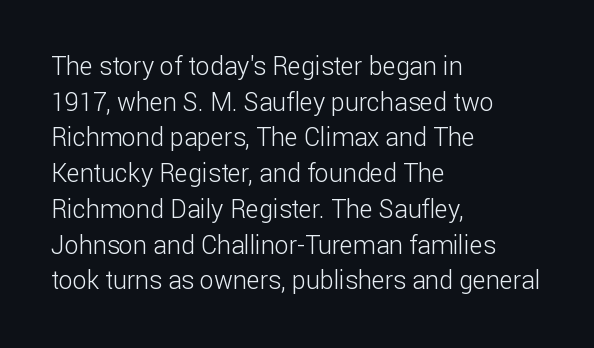
Q: Is the text bold? A: No.
Q: Is the text italic (slanted)? A: No, it is upright.
Q: Is the text underlined? A: No.
Q: How is the paragraph aligned? A: Left-aligned.
Q: Is the spacing between letters normal or unusually wide? A: Normal.
Q: Is the spacing between lines tight, normal or loose? A: Normal.
